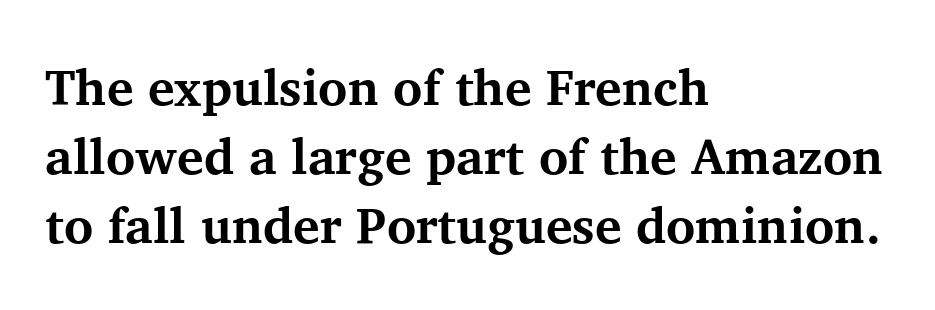
{"serif": "yes", "italic": "no", "bold": "yes", "weight": "bold", "width": "normal", "stroke_contrast": "medium", "x_height": "medium", "monospaced": "no", "underline": "no", "align": "left", "line_spacing": "normal", "line_spacing_ratio": 1.38, "letter_spacing": "normal", "letter_spacing_em": 0.0, "glyph_px": 50}
